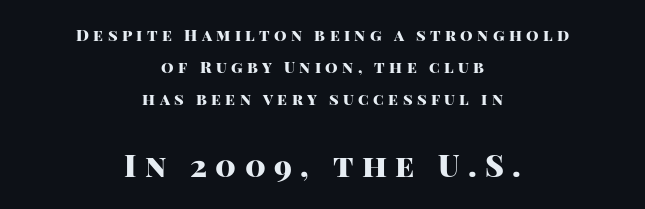
Q: Is the text bold? A: Yes.
Q: Is the text italic (slanted)? A: No, it is upright.
Q: Is the typeface a serif or a sans-serif typeface? A: Sans-serif.
Q: Is the text underlined? A: No.
Q: How is the paragraph aligned? A: Centered.
Q: Is the spacing between letters normal or unusually wide? A: Unusually wide.
Q: Is the spacing between lines tight, normal or loose? A: Loose.
Q: Which block of text is set in a larger size, the first (top) or the second (bottom)? A: The second (bottom) one.
Q: Width (condensed, normal, or wide)? A: Normal.
Q: Stroke contrast? A: High.
Q: x-height? A: Large.
Q: Monospaced? A: No.
